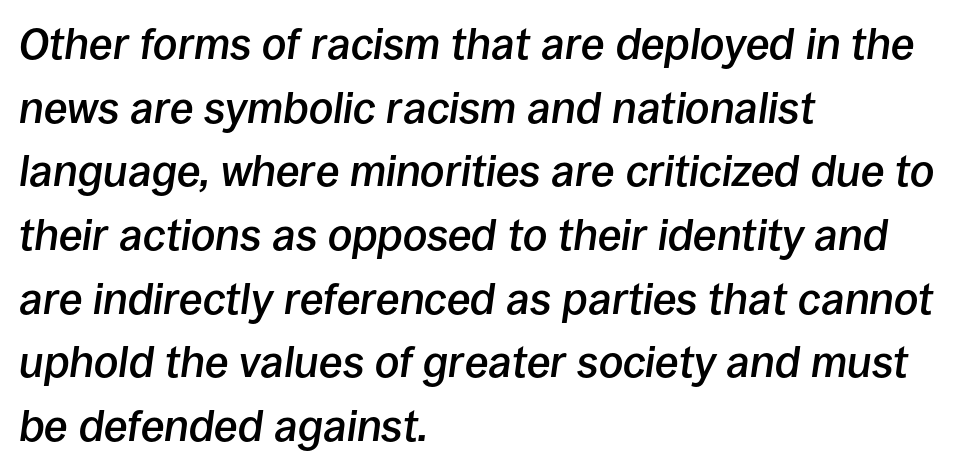
You could not count columns in this text — the font is proportionally spaced. These lines stack with their left ends in a neat column. The leading is moderate, giving the passage an even texture. You could call the tracking neutral — neither tight nor loose. The face used here has a pronounced slope to its letters.
